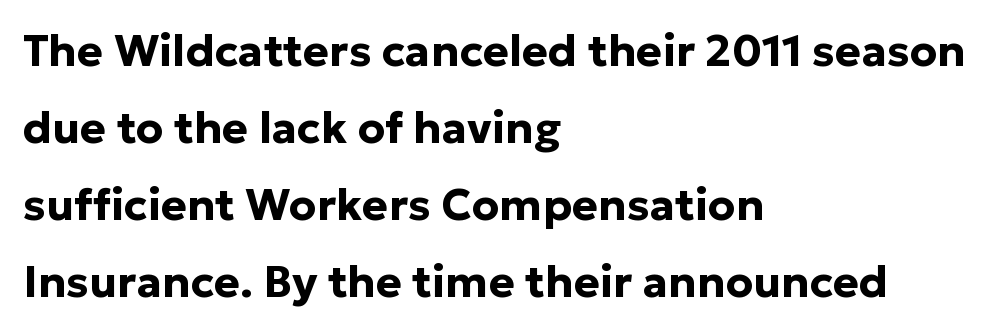
Q: Is the text bold? A: Yes.
Q: Is the text italic (slanted)? A: No, it is upright.
Q: Is the typeface a serif or a sans-serif typeface? A: Sans-serif.
Q: Is the text underlined? A: No.
Q: How is the paragraph aligned? A: Left-aligned.
Q: Is the spacing between letters normal or unusually wide? A: Normal.
Q: Width (condensed, normal, or wide)? A: Normal.
Q: Stroke contrast? A: Low.
Q: x-height? A: Medium.
Q: Monospaced? A: No.
